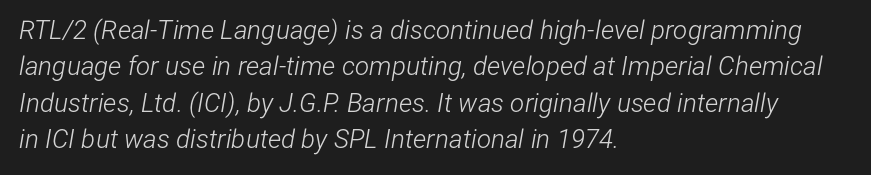
A typesetter would call this leading conventional body-copy spacing. The zone under the glyphs is completely vacant. Casual observation: everything's shoved over to the left. Caption: standard tracking, unaltered. It's the slanting kind of type.
